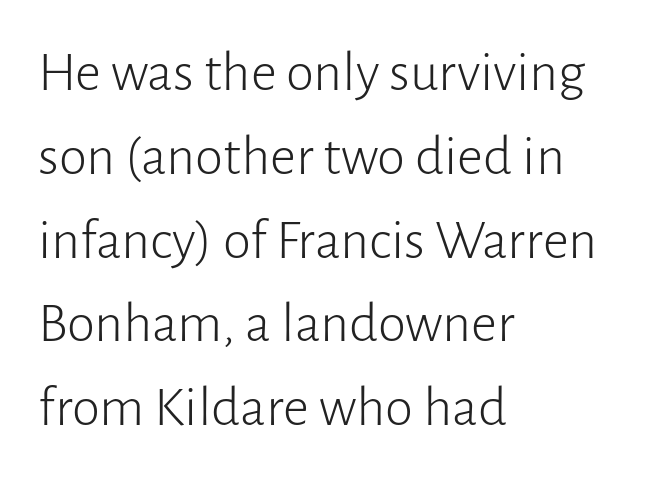
{"serif": "no", "italic": "no", "bold": "no", "weight": "light", "width": "normal", "stroke_contrast": "low", "x_height": "medium", "monospaced": "no", "underline": "no", "align": "left", "line_spacing": "normal", "line_spacing_ratio": 1.47, "letter_spacing": "normal", "letter_spacing_em": 0.0, "glyph_px": 57}
